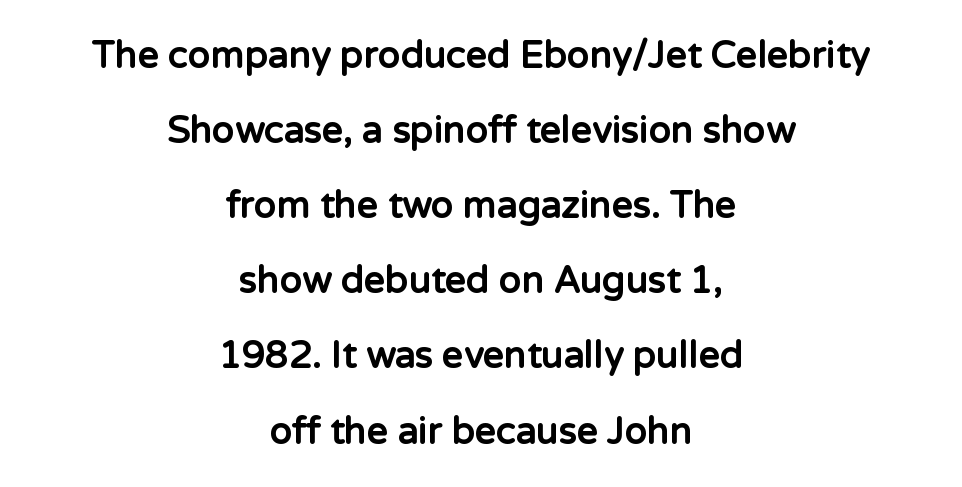
The image shows 37 px bold sans-serif type, upright; set centered, loose line spacing (2.03x), normal letter spacing, not underlined; low stroke contrast and a medium x-height.
